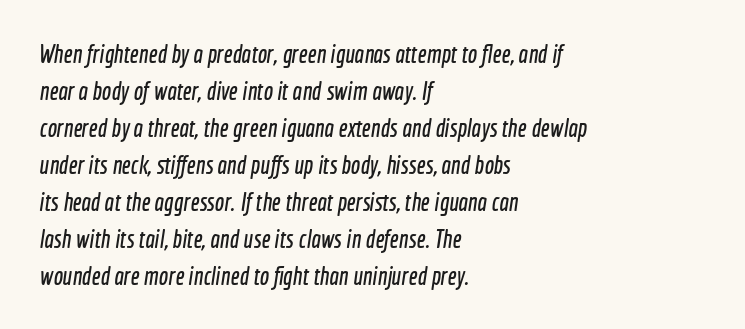
{"underline": "no", "align": "left", "line_spacing": "normal", "line_spacing_ratio": 1.48, "letter_spacing": "normal", "letter_spacing_em": 0.0, "glyph_px": 25}
